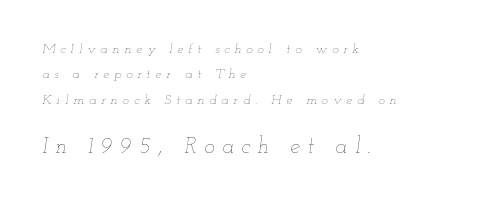
The image shows 22 px text type, italic (leaning right); set left-aligned, line spacing 1.81x, unusually wide letter spacing (+0.34 em), not underlined; the second (bottom) block is 1.57x larger.
